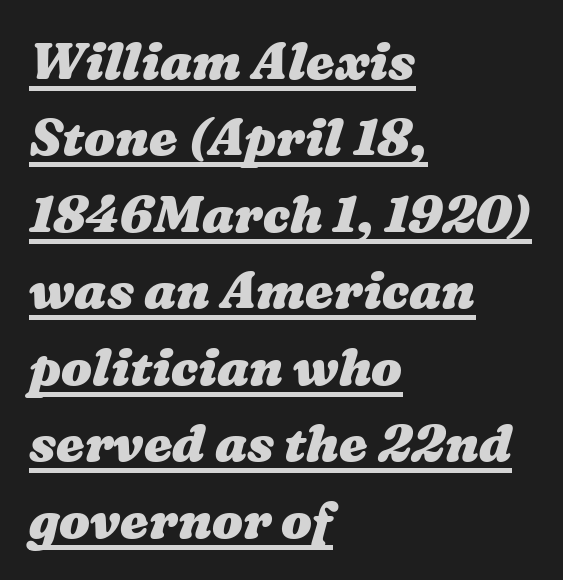
The image shows 51 px heavy, wide type; set left-aligned, normal line spacing (1.5x), normal letter spacing, underlined; medium stroke contrast and a medium x-height.
